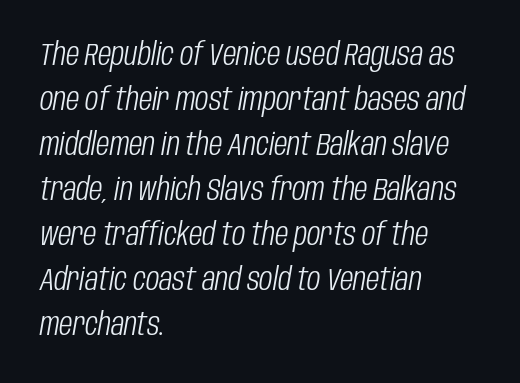
Q: Is the text bold? A: No.
Q: Is the text italic (slanted)? A: Yes, it leans right by about 10 degrees.
Q: Is the text underlined? A: No.
Q: How is the paragraph aligned? A: Left-aligned.
Q: Is the spacing between letters normal or unusually wide? A: Normal.
Q: Is the spacing between lines tight, normal or loose? A: Normal.
Q: Width (condensed, normal, or wide)? A: Condensed.
Q: Stroke contrast? A: Low.
Q: x-height? A: Large.
Q: Monospaced? A: No.
